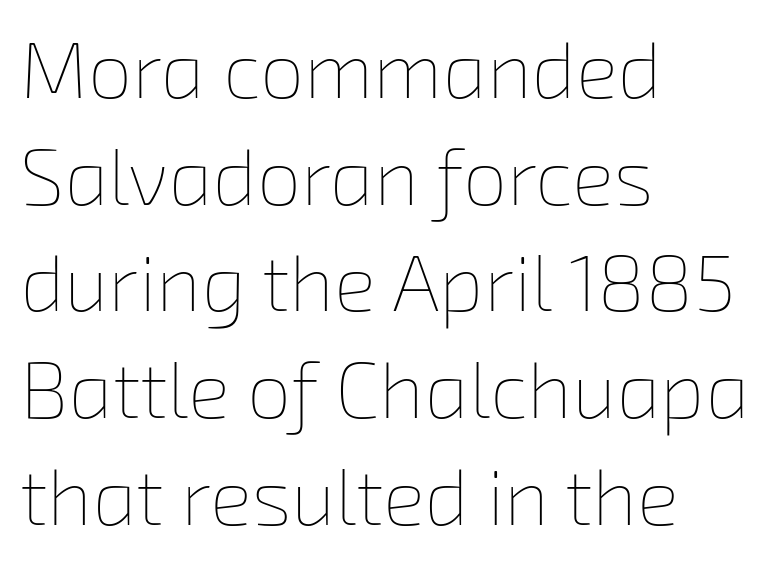
The image shows 79 px thin type; set left-aligned, normal line spacing (1.35x), normal letter spacing, not underlined; low stroke contrast and a medium x-height.
